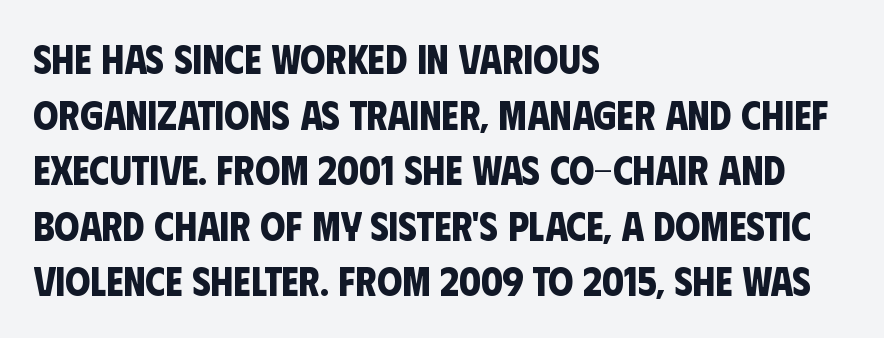
The image shows 40 px bold, condensed sans-serif type; set left-aligned, normal line spacing (1.39x), normal letter spacing, not underlined; low stroke contrast and a large x-height.
